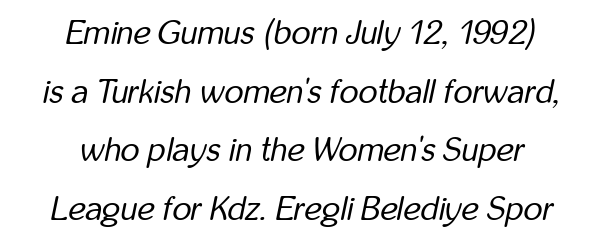
Heft: none added — not bold. Proportional: the letters do not fall into vertical columns. Words float on clear page, feet unadorned. Is the type slanted? Yes — the strokes lean at a clear angle.
